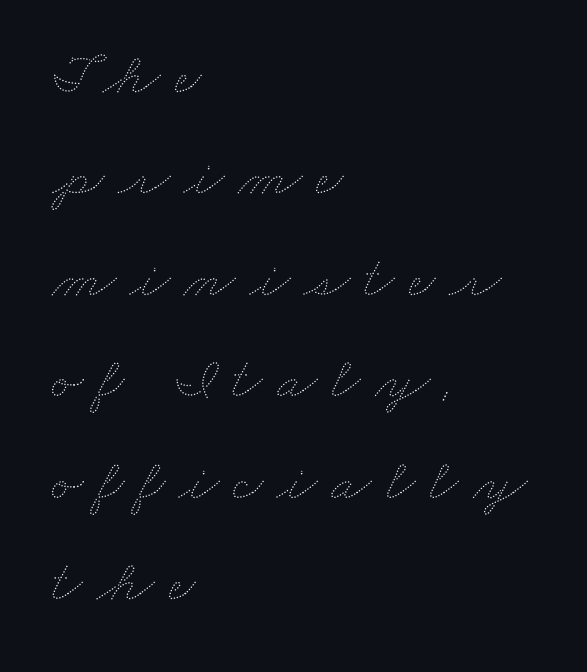
{"bold": "no", "weight": "thin", "width": "wide", "stroke_contrast": "medium", "x_height": "small", "monospaced": "no", "underline": "no", "align": "left", "line_spacing_ratio": 1.72, "letter_spacing": "wide", "letter_spacing_em": 0.24, "glyph_px": 59}
